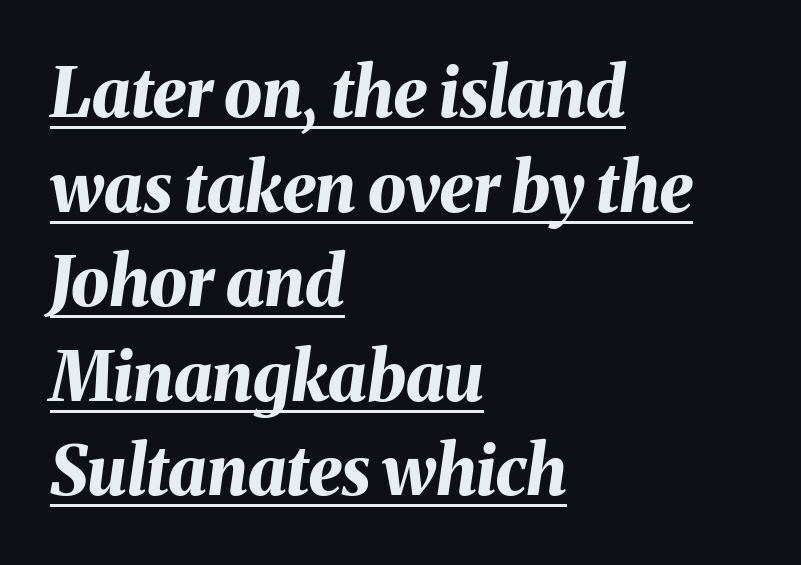
Q: Is the text bold? A: Yes.
Q: Is the text italic (slanted)? A: Yes, it leans right by about 8 degrees.
Q: Is the text underlined? A: Yes.
Q: How is the paragraph aligned? A: Left-aligned.
Q: Is the spacing between letters normal or unusually wide? A: Normal.
Q: Is the spacing between lines tight, normal or loose? A: Normal.
Q: Width (condensed, normal, or wide)? A: Normal.
Q: Stroke contrast? A: Medium.
Q: x-height? A: Medium.
Q: Monospaced? A: No.
